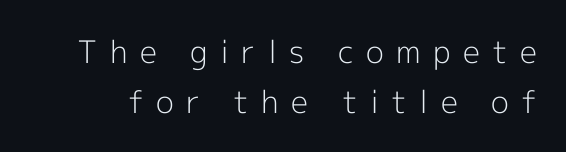
Interline gaps are of average width in this sample. Unbolded letterforms with no extra heft. Posture: upright roman. The passage shown is typed in a proportional face where columns would drift.
